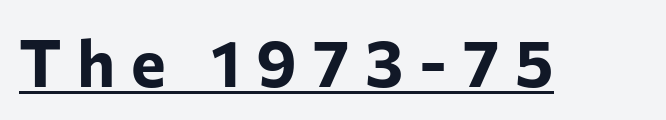
{"serif": "no", "italic": "no", "bold": "yes", "weight": "bold", "width": "normal", "stroke_contrast": "low", "x_height": "medium", "monospaced": "no", "underline": "yes", "letter_spacing": "wide", "letter_spacing_em": 0.24, "glyph_px": 66}
